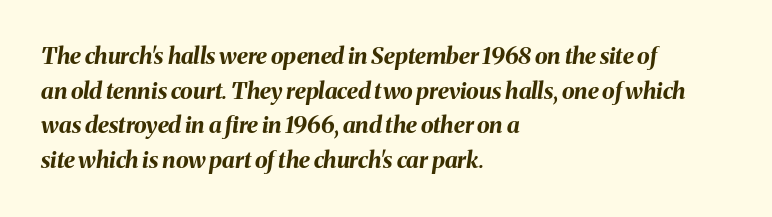
Compared with typical paragraphs, the rows here are spaced about the same. Inter-character spacing is left at the font's built-in metrics. Anything drawn beneath the words? Only blank space. Line starts are locked; line ends wander. Heavy, bold letterforms.
